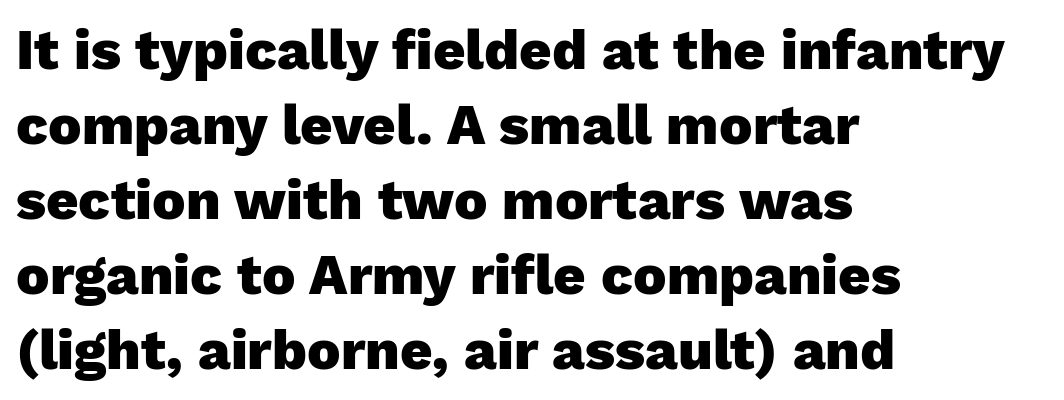
The image shows 56 px heavy sans-serif type, upright; set left-aligned, normal line spacing (1.34x), normal letter spacing, not underlined; low stroke contrast and a medium x-height.
